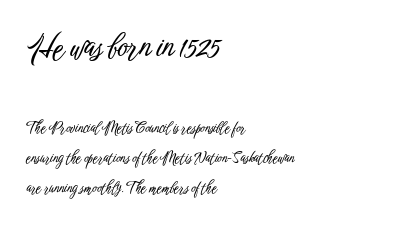
Q: Is the text italic (slanted)? A: Yes.
Q: Is the typeface a serif or a sans-serif typeface? A: Sans-serif.
Q: Is the text underlined? A: No.
Q: How is the paragraph aligned? A: Left-aligned.
Q: Is the spacing between letters normal or unusually wide? A: Normal.
Q: Is the spacing between lines tight, normal or loose? A: Loose.
Q: Which block of text is set in a larger size, the first (top) or the second (bottom)? A: The first (top) one.
Q: Width (condensed, normal, or wide)? A: Condensed.
Q: Stroke contrast? A: Low.
Q: x-height? A: Medium.
Q: Monospaced? A: No.
